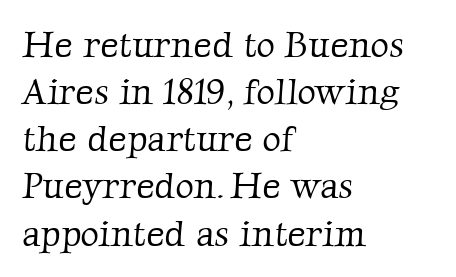
Each line starts at the same left margin while the right side varies. What's the leading like? Ordinary, nothing unusual. Weight: not bold — regular or lighter. The letters carry serifs — small finishing strokes at the ends of their stems. Caption: standard tracking, unaltered. Spacing verdict: proportional, widths tailored to each character.
